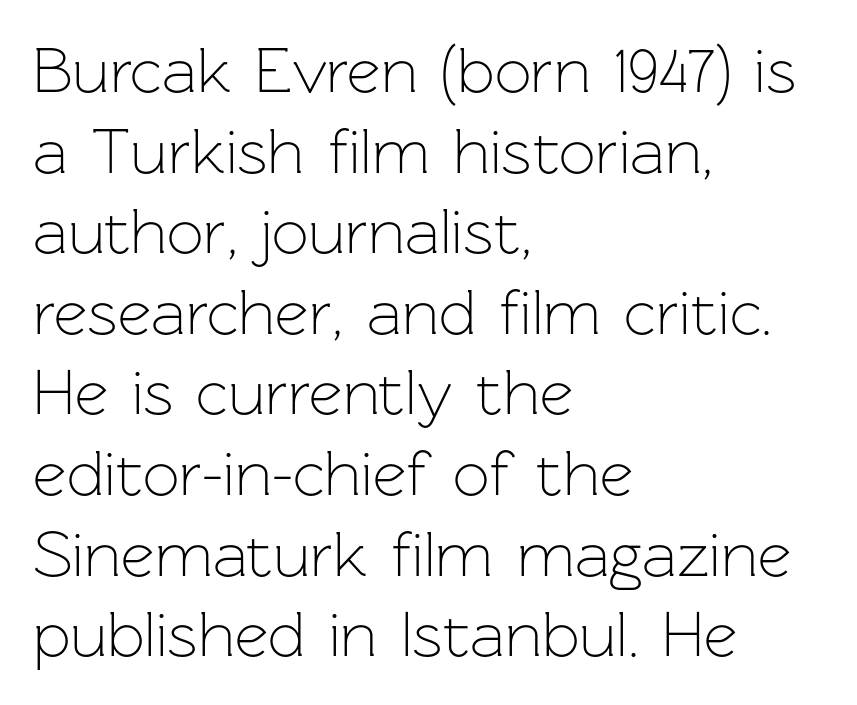
The image shows 65 px light sans-serif type, upright; set left-aligned, line spacing 1.24x, normal letter spacing, not underlined; low stroke contrast and a medium x-height.
